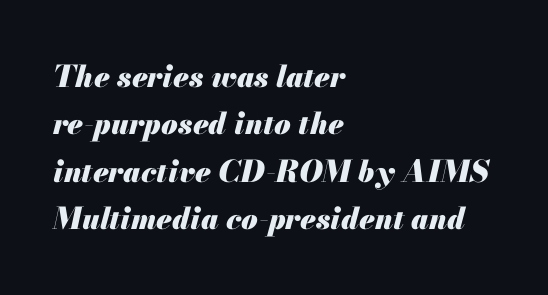
This is oblique type, the kind used for emphasis or titles. The compositor pushed each line to the left boundary. Proportional: the letters do not fall into vertical columns. A clean baseline with only descenders dipping below it.
